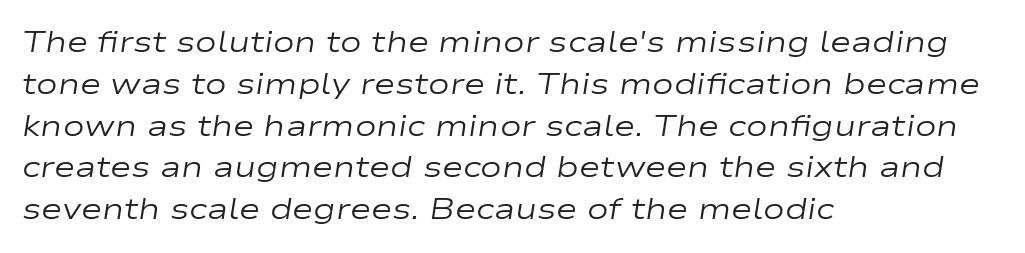
Reading down the column, the eye jumps a familiar distance to each next line. In CSS terms this would be text-align: left. The text carries the slant typical of an italic or oblique font. Caption: standard tracking, unaltered. Only glyphs here, with clear space below each row. Varying glyph widths throughout — classic text-font behaviour.
